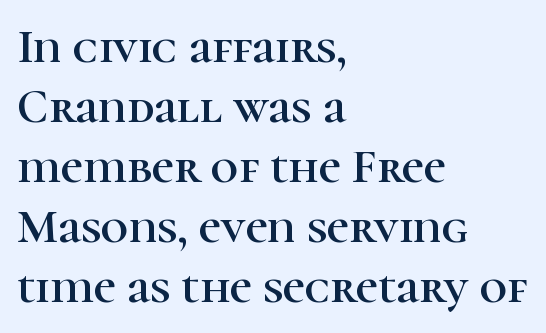
This is the regular roman posture of the typeface. Check where the strokes stop: tiny serifs finish them off. Caption: multi-line text, flush left, ragged right. Honestly, the letter spacing is just normal — you wouldn't notice it.
